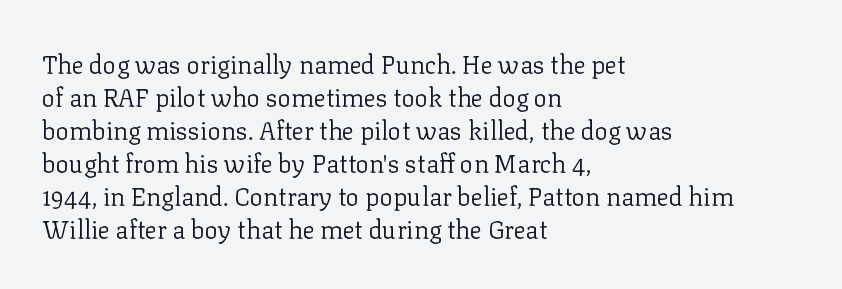
The image shows 25 px text type, upright; set left-aligned, normal line spacing (1.32x), normal letter spacing, not underlined.
